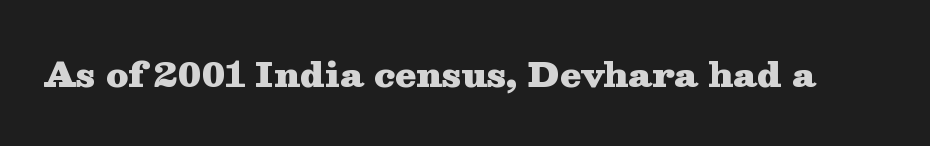
Q: Is the text bold? A: Yes.
Q: Is the text italic (slanted)? A: No, it is upright.
Q: Is the typeface a serif or a sans-serif typeface? A: Serif.
Q: Is the text underlined? A: No.
Q: Is the spacing between letters normal or unusually wide? A: Normal.
Q: Width (condensed, normal, or wide)? A: Wide.
Q: Stroke contrast? A: Medium.
Q: x-height? A: Medium.
Q: Monospaced? A: No.
